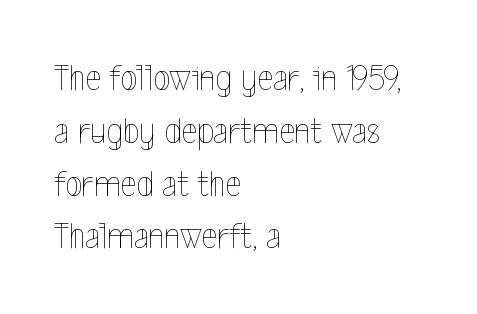
Q: Is the text bold? A: No.
Q: Is the text italic (slanted)? A: No, it is upright.
Q: Is the text underlined? A: No.
Q: How is the paragraph aligned? A: Left-aligned.
Q: Is the spacing between letters normal or unusually wide? A: Normal.
Q: Is the spacing between lines tight, normal or loose? A: Normal.
Q: Width (condensed, normal, or wide)? A: Condensed.
Q: x-height? A: Medium.
Q: Monospaced? A: No.
